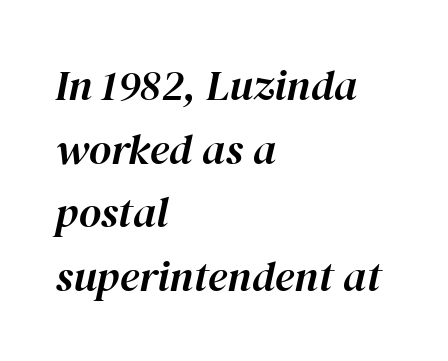
The specimen omits any rule beneath the text block's lines. This sample uses plain, unmodified letter spacing. The rendering uses natural spacing where letterforms have individual widths. Is there much room between lines? A standard amount, neither cramped nor airy. The typesetter chose a ragged-right arrangement here.
